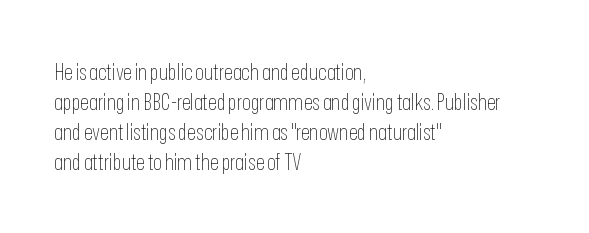
The image shows 23 px text type, upright; set left-aligned, normal line spacing (1.31x), normal letter spacing, not underlined.
